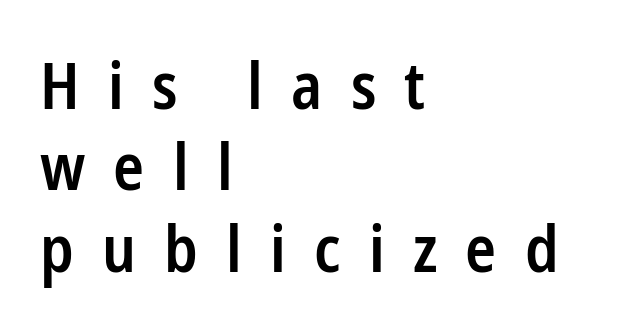
The image shows 64 px semibold, condensed sans-serif type, upright; set left-aligned, normal line spacing (1.27x), unusually wide letter spacing (+0.44 em), not underlined; low stroke contrast and a medium x-height.
